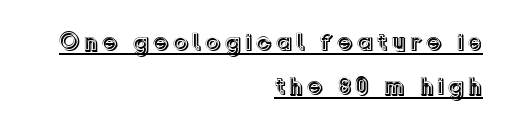
Underline: present. Ordinary non-slanted type is in use. These lines stack with their right ends in a neat column.
